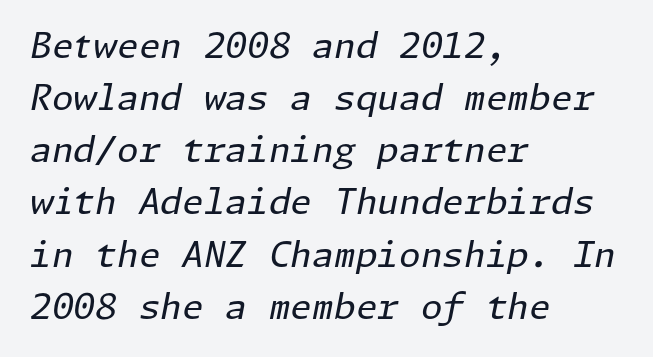
{"italic": "yes", "lean": "right", "slant_degrees": 11, "bold": "no", "weight": "regular", "width": "normal", "stroke_contrast": "low", "x_height": "medium", "underline": "no", "align": "left", "line_spacing": "normal", "line_spacing_ratio": 1.49, "letter_spacing": "normal", "letter_spacing_em": 0.0, "glyph_px": 35}
